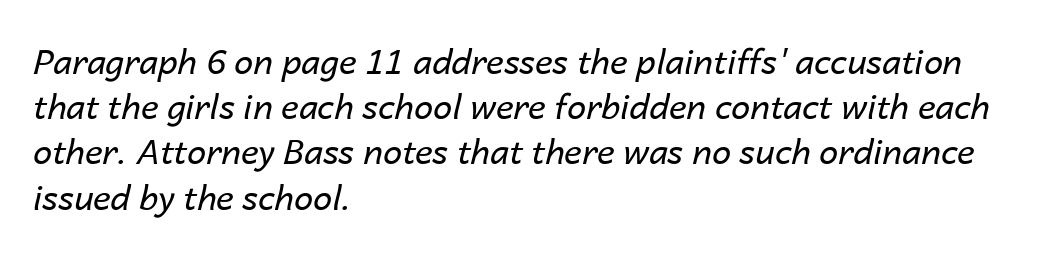
{"italic": "yes", "lean": "right", "slant_degrees": 14, "bold": "no", "weight": "regular", "width": "normal", "stroke_contrast": "low", "x_height": "medium", "monospaced": "no", "underline": "no", "align": "left", "line_spacing": "normal", "line_spacing_ratio": 1.33, "letter_spacing": "normal", "letter_spacing_em": 0.0, "glyph_px": 34}
